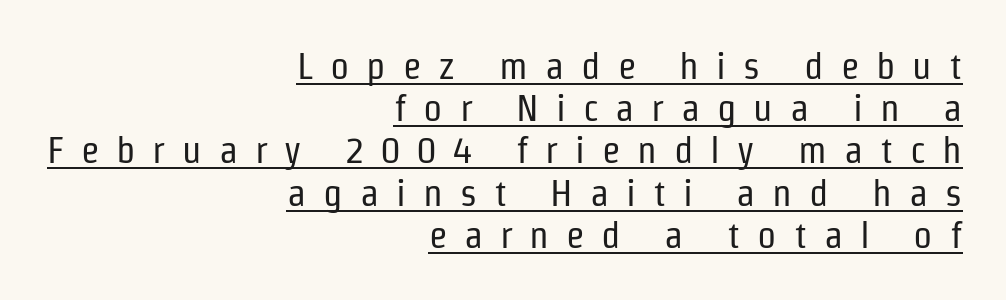
Spacing between characters has been opened up far beyond the box default. Vertical strokes here are truly vertical. Note: no serifs on the glyphs. Do the characters align in a grid? No, the font is proportional.
